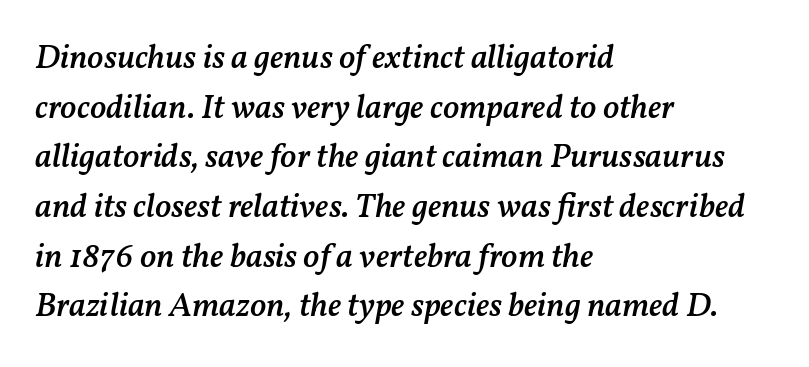
{"italic": "yes", "lean": "right", "slant_degrees": 11, "bold": "semi", "weight": "semibold", "width": "normal", "stroke_contrast": "medium", "x_height": "medium", "monospaced": "no", "underline": "no", "align": "left", "line_spacing": "normal", "line_spacing_ratio": 1.46, "letter_spacing": "normal", "letter_spacing_em": 0.0, "glyph_px": 34}
